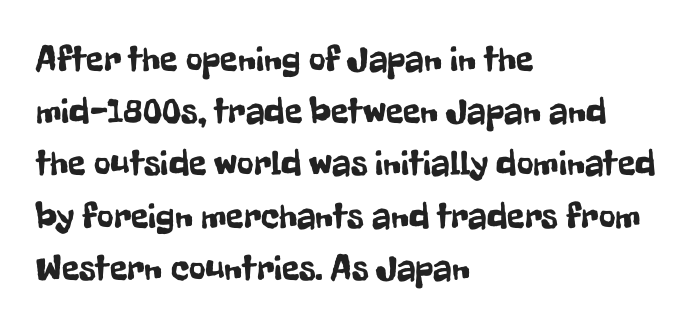
{"serif": "no", "italic": "no", "width": "condensed", "stroke_contrast": "low", "x_height": "medium", "monospaced": "no", "underline": "no", "align": "left", "line_spacing": "normal", "line_spacing_ratio": 1.45, "letter_spacing": "normal", "letter_spacing_em": 0.0, "glyph_px": 36}
